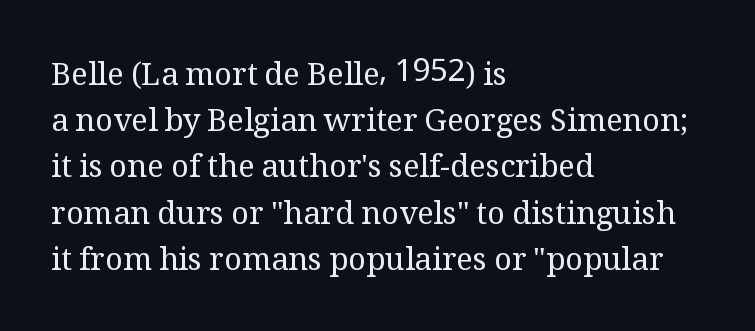
Q: Is the text bold? A: No.
Q: Is the text italic (slanted)? A: No, it is upright.
Q: Is the typeface a serif or a sans-serif typeface? A: Serif.
Q: Is the text underlined? A: No.
Q: How is the paragraph aligned? A: Left-aligned.
Q: Is the spacing between letters normal or unusually wide? A: Normal.
Q: Is the spacing between lines tight, normal or loose? A: Normal.
Q: Width (condensed, normal, or wide)? A: Normal.
Q: Stroke contrast? A: Medium.
Q: x-height? A: Medium.
Q: Monospaced? A: No.
